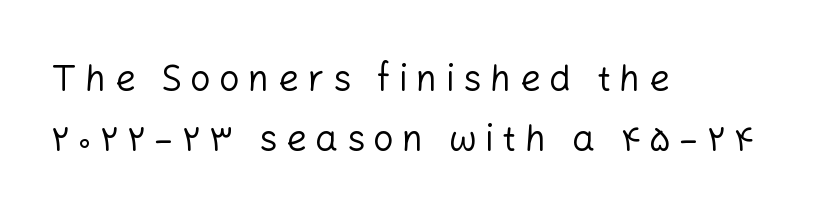
Beneath every word, the page is bare. Characters remain perfectly vertical along every line. Think of a printed novel: that variable character pitch is what you see here. Summary of vertical rhythm: regular, with standard interline spacing.
